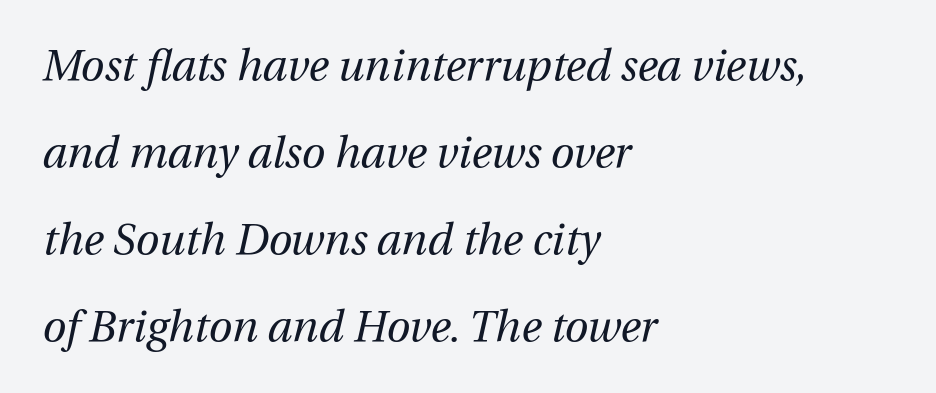
{"italic": "yes", "lean": "right", "slant_degrees": 12, "bold": "no", "weight": "regular", "width": "normal", "stroke_contrast": "medium", "x_height": "medium", "monospaced": "no", "underline": "no", "align": "left", "line_spacing": "loose", "line_spacing_ratio": 2.02, "letter_spacing": "normal", "letter_spacing_em": 0.0, "glyph_px": 43}
